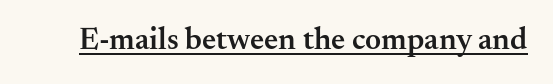
The image shows 31 px semibold serif type, upright; set normal letter spacing, underlined; medium stroke contrast and a small x-height.
